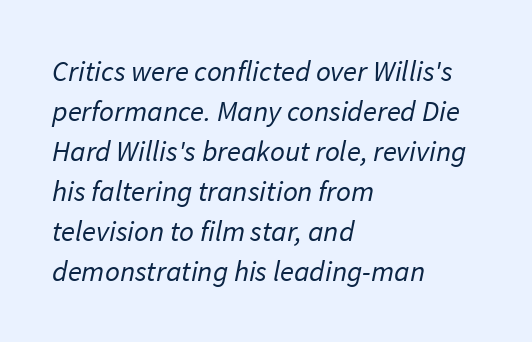
{"serif": "no", "bold": "no", "weight": "regular", "width": "normal", "stroke_contrast": "low", "x_height": "medium", "monospaced": "no", "underline": "no", "align": "left", "line_spacing": "normal", "line_spacing_ratio": 1.38, "letter_spacing": "normal", "letter_spacing_em": 0.0, "glyph_px": 29}
